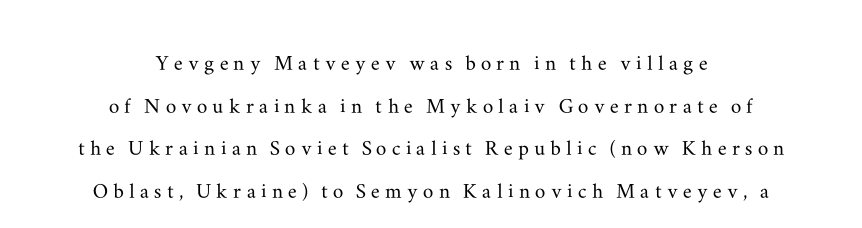
{"italic": "no", "underline": "no", "align": "center", "line_spacing": "normal", "line_spacing_ratio": 1.64, "letter_spacing": "wide", "letter_spacing_em": 0.2, "glyph_px": 26}
